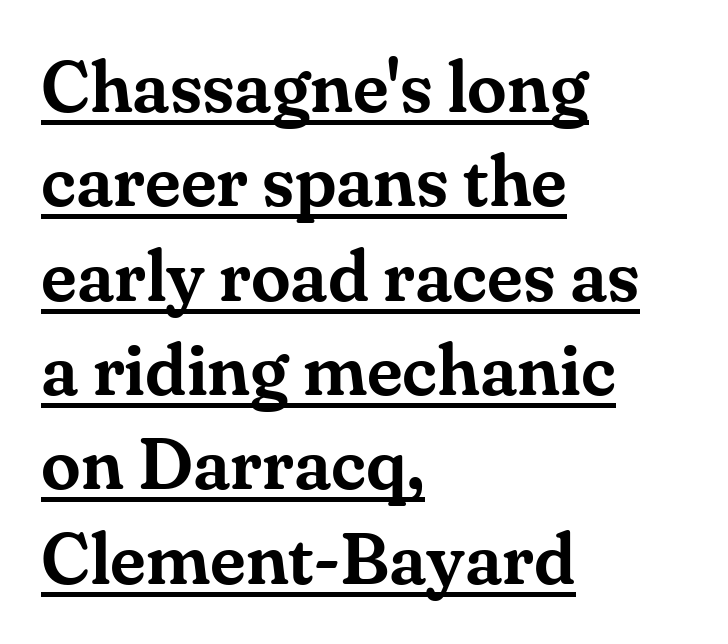
Q: Is the text italic (slanted)? A: No, it is upright.
Q: Is the typeface a serif or a sans-serif typeface? A: Serif.
Q: Is the text underlined? A: Yes.
Q: How is the paragraph aligned? A: Left-aligned.
Q: Is the spacing between letters normal or unusually wide? A: Normal.
Q: Is the spacing between lines tight, normal or loose? A: Normal.
Q: Width (condensed, normal, or wide)? A: Normal.
Q: Stroke contrast? A: Medium.
Q: x-height? A: Small.
Q: Monospaced? A: No.
